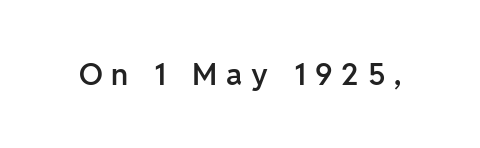
Spacing verdict: proportional, widths tailored to each character. Quick note: underline off. Observe the wide spacing: letters keep a clear distance from each other. Stems and bowls a touch heavier than normal — semibold. Quick note: not italic, upright.
